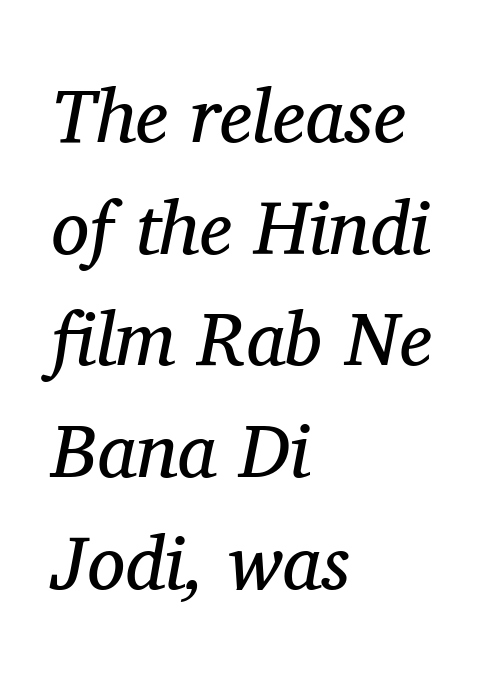
The image shows 76 px regular-weight serif type, italic (leaning right); set left-aligned, normal line spacing (1.47x), normal letter spacing, not underlined; medium stroke contrast and a medium x-height.
